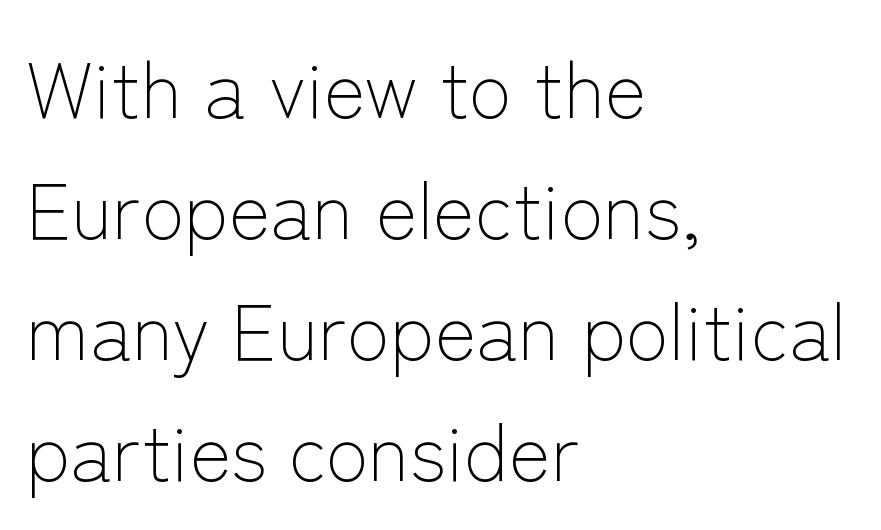
{"serif": "no", "italic": "no", "bold": "no", "weight": "light", "width": "normal", "stroke_contrast": "low", "x_height": "medium", "monospaced": "no", "underline": "no", "align": "left", "line_spacing": "normal", "line_spacing_ratio": 1.53, "letter_spacing": "normal", "letter_spacing_em": 0.0, "glyph_px": 79}
